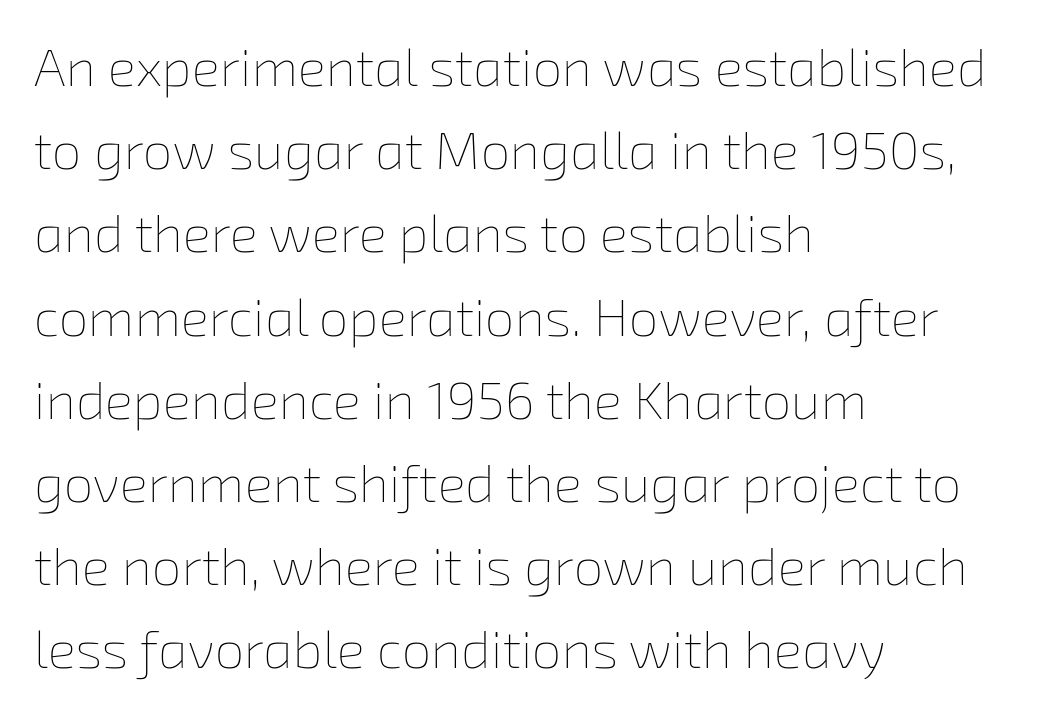
Letter spacing: default. The face used here is proportionally spaced, like ordinary book or web type. Rule under the text: the space is simply empty. Whoever set this chose a conventional vertical rhythm. Heft: none added — not bold.
